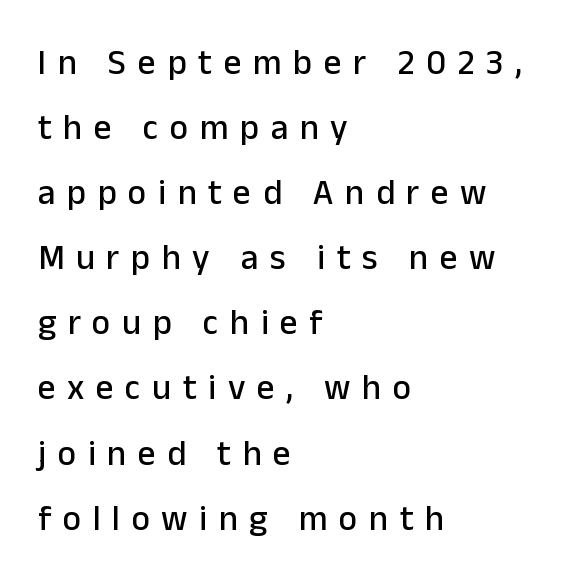
Q: Is the text italic (slanted)? A: No, it is upright.
Q: Is the typeface a serif or a sans-serif typeface? A: Sans-serif.
Q: Is the text underlined? A: No.
Q: How is the paragraph aligned? A: Left-aligned.
Q: Is the spacing between letters normal or unusually wide? A: Unusually wide.
Q: Width (condensed, normal, or wide)? A: Normal.
Q: Stroke contrast? A: Low.
Q: x-height? A: Medium.
Q: Monospaced? A: No.
